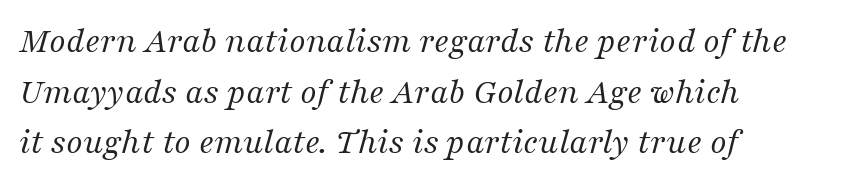
Leading: standard. Stroke thickness stays within the range of a standard reading face or lighter. Tracking value appears to be zero — textbook default spacing. The paragraph has a hard left edge and a soft right edge. Unmarked baselines from the first word to the last. Check where the strokes stop: tiny serifs finish them off.
